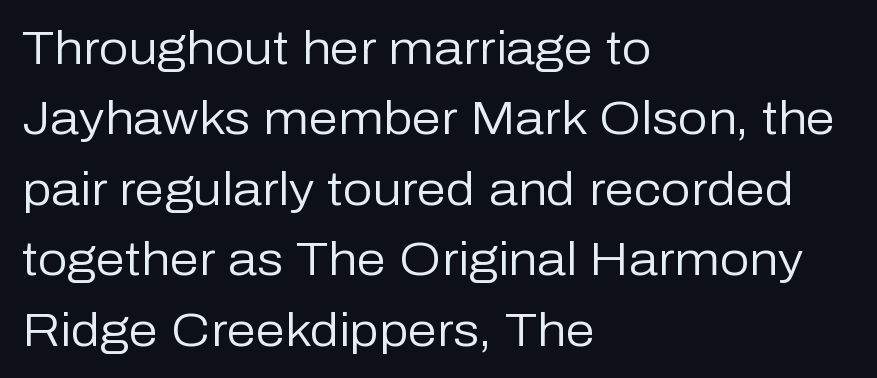
{"serif": "no", "italic": "no", "bold": "no", "weight": "regular", "width": "normal", "stroke_contrast": "low", "x_height": "medium", "monospaced": "no", "underline": "no", "align": "left", "line_spacing": "normal", "line_spacing_ratio": 1.5, "letter_spacing": "normal", "letter_spacing_em": 0.0, "glyph_px": 47}
